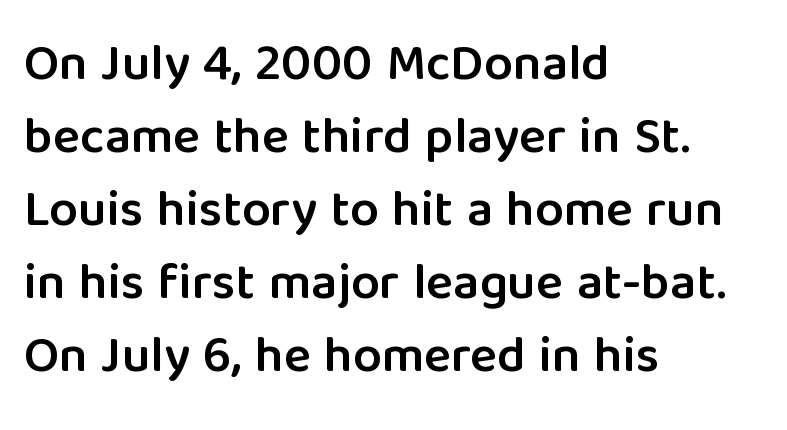
{"serif": "no", "italic": "no", "bold": "semi", "weight": "semibold", "width": "normal", "stroke_contrast": "low", "x_height": "medium", "monospaced": "no", "underline": "no", "align": "left", "line_spacing": "normal", "line_spacing_ratio": 1.43, "letter_spacing": "normal", "letter_spacing_em": 0.0, "glyph_px": 51}
